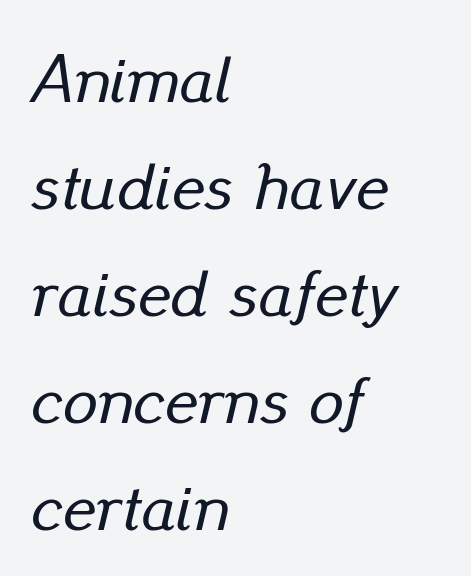
The leading is moderate, giving the passage an even texture. Proportional: the letters do not fall into vertical columns. Teacher's note: observe the even left margin — that is flush-left alignment. The font's italic variant was chosen for this text. Tracking value appears to be zero — textbook default spacing.
